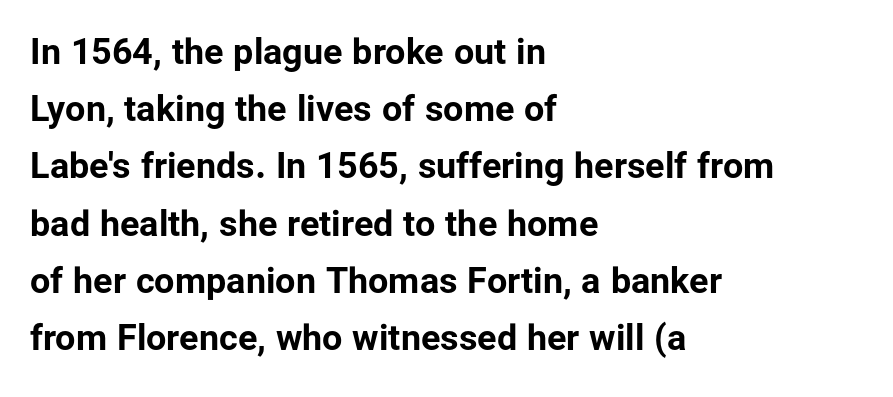
{"serif": "no", "italic": "no", "bold": "yes", "weight": "bold", "width": "normal", "stroke_contrast": "low", "x_height": "medium", "monospaced": "no", "underline": "no", "align": "left", "line_spacing": "normal", "line_spacing_ratio": 1.59, "letter_spacing": "normal", "letter_spacing_em": 0.0, "glyph_px": 36}
